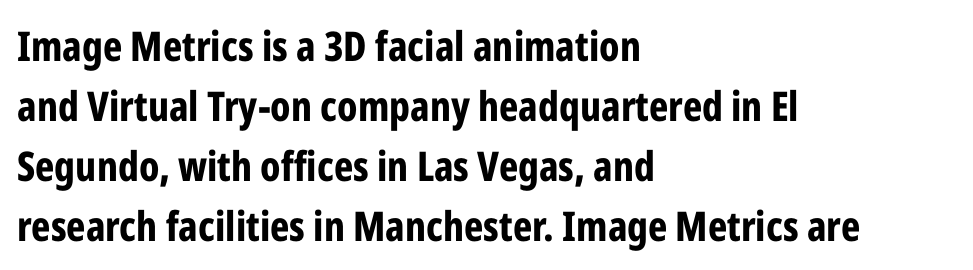
Does the copy run flush right? No — it runs flush left. Posture: upright roman. Each letter's strokes conclude bluntly, with no projecting serifs. The zone under the glyphs is completely vacant. A typesetter would call this zero additional tracking.
